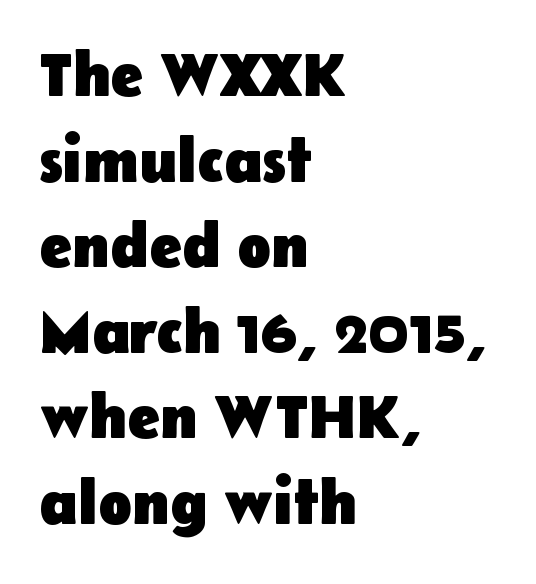
Plain, unruled lines of type. The type sits square on the baseline with zero lean. This block has exactly the height ordinary leading produces. The face used here is a sans, in the tradition of grotesques and geometrics. Proportional: the letters do not fall into vertical columns. These lines are set flush left with a ragged right edge.
